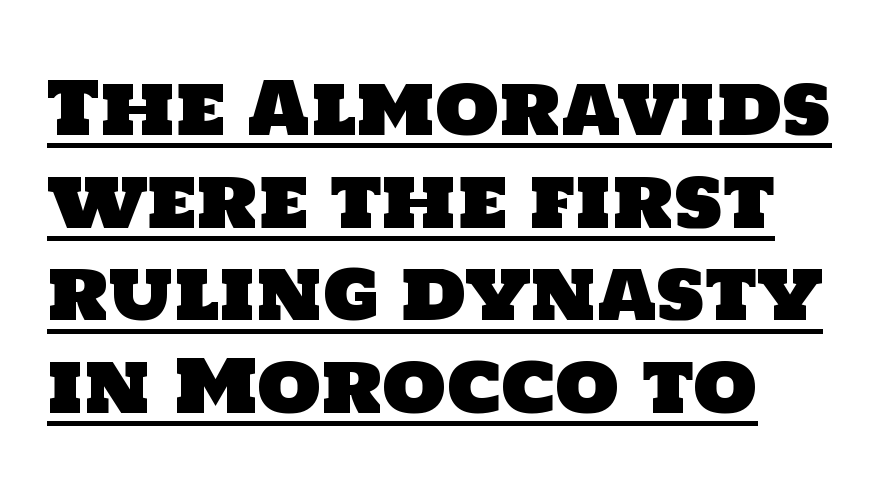
The image shows 73 px sans-serif type; set left-aligned, normal line spacing (1.27x), normal letter spacing, underlined; low stroke contrast and a large x-height.
